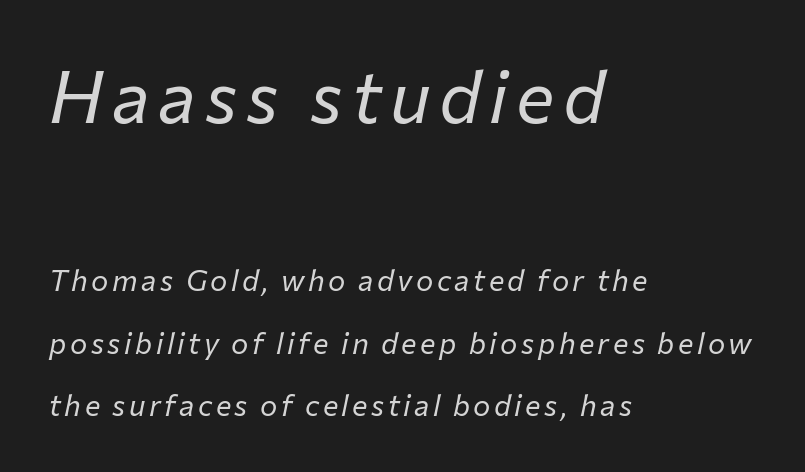
Note: larger setting up top, smaller setting below. The rendering uses natural spacing where letterforms have individual widths. A great deal of white space separates one row of letters from the next. The rendering applies a slant to the glyphs. Which margin do the lines hug? The left one — the right edge is uneven. Clear beneath every line of the passage.
